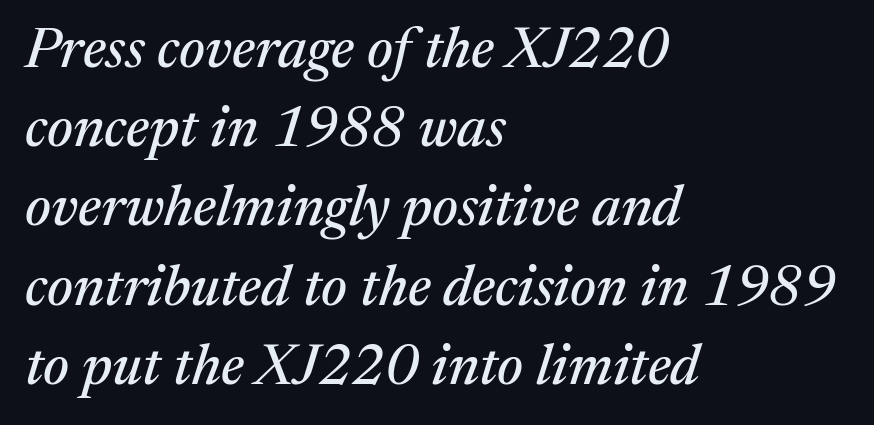
The image shows 57 px serif type, italic (leaning right); set left-aligned, normal line spacing (1.39x), normal letter spacing, not underlined; medium stroke contrast and a medium x-height.
